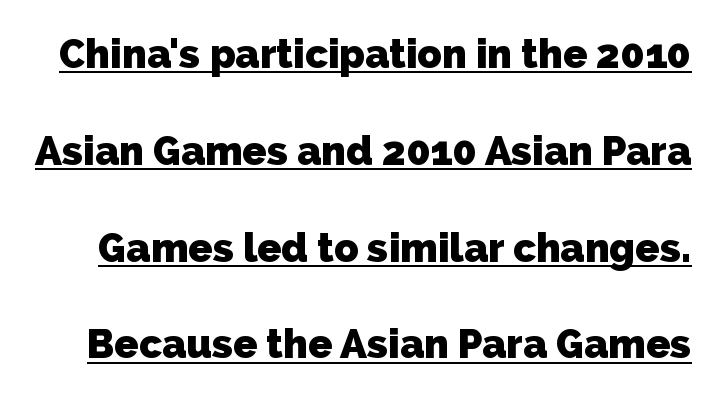
{"serif": "no", "bold": "yes", "weight": "heavy", "width": "normal", "stroke_contrast": "low", "x_height": "medium", "monospaced": "no", "underline": "yes", "line_spacing": "loose", "line_spacing_ratio": 2.42, "letter_spacing": "normal", "letter_spacing_em": 0.0, "glyph_px": 40}
